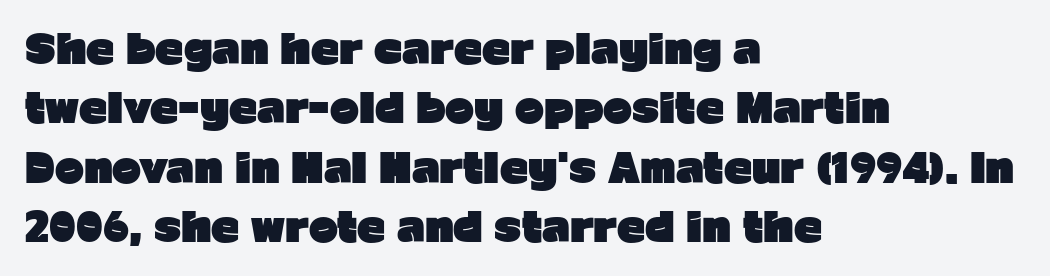
The image shows 39 px heavy sans-serif type, upright; set left-aligned, normal line spacing (1.52x), normal letter spacing, not underlined; low stroke contrast and a medium x-height.
